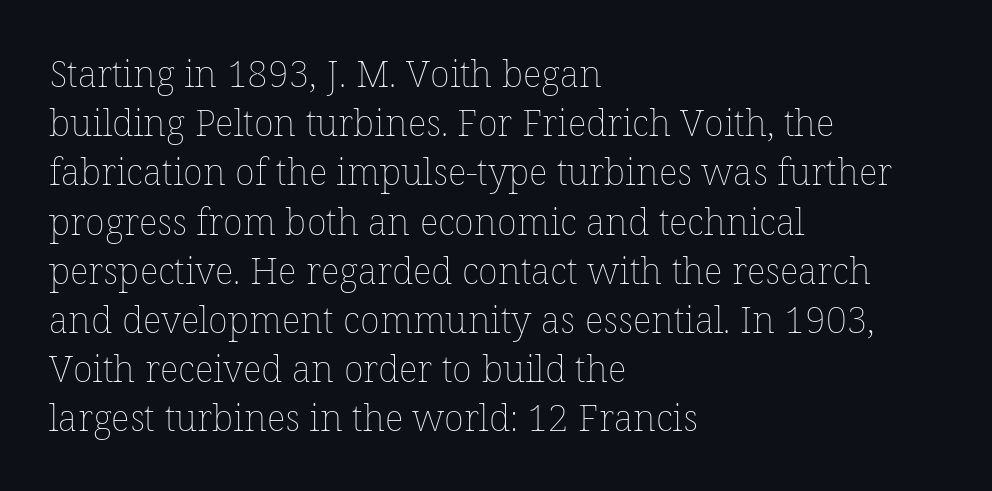
Q: Is the text bold? A: No.
Q: Is the text italic (slanted)? A: No, it is upright.
Q: Is the text underlined? A: No.
Q: How is the paragraph aligned? A: Left-aligned.
Q: Is the spacing between letters normal or unusually wide? A: Normal.
Q: Is the spacing between lines tight, normal or loose? A: Normal.
Q: Width (condensed, normal, or wide)? A: Normal.
Q: Stroke contrast? A: Low.
Q: x-height? A: Medium.
Q: Monospaced? A: No.
